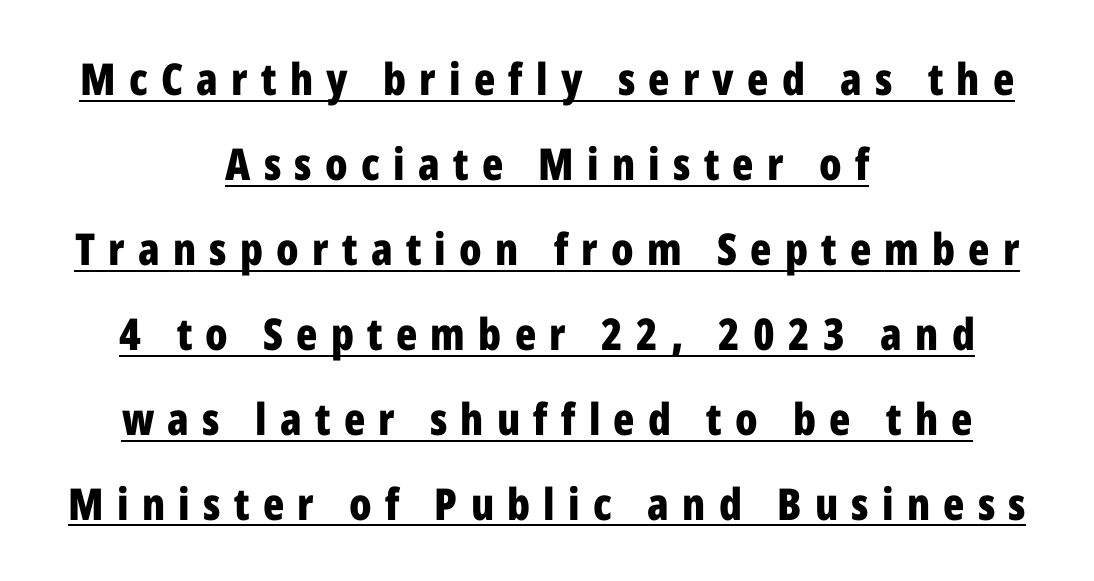
The image shows 44 px bold, condensed sans-serif type, upright; set centered, loose line spacing (1.93x), unusually wide letter spacing (+0.3 em), underlined; low stroke contrast and a medium x-height.
